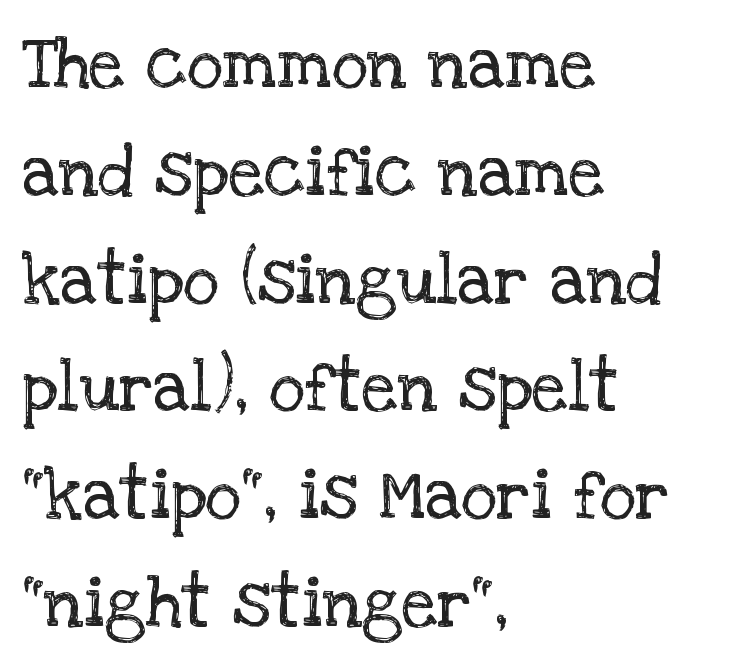
The vertical gap from one line to the next is medium. Does the copy run flush right? No — it runs flush left. Do the characters align in a grid? No, the font is proportional. The font family rendered here belongs to the serif group. Characters follow at the spacing the type designer built in.
